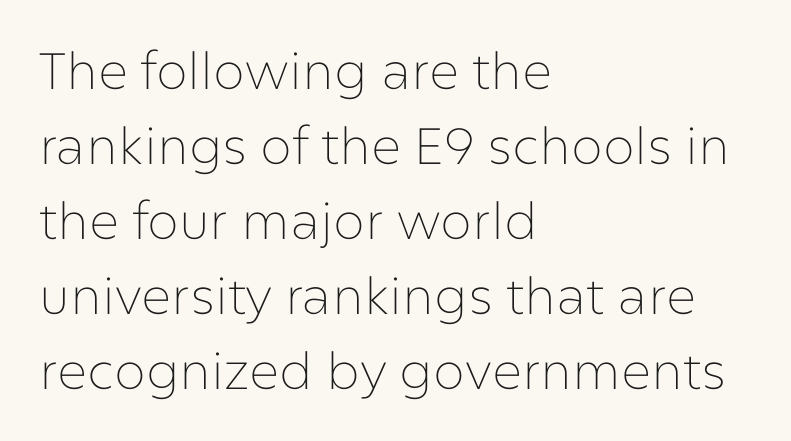
{"serif": "no", "italic": "no", "bold": "no", "weight": "thin", "width": "normal", "stroke_contrast": "low", "x_height": "medium", "monospaced": "no", "underline": "no", "align": "left", "line_spacing": "normal", "line_spacing_ratio": 1.47, "letter_spacing": "normal", "letter_spacing_em": 0.0, "glyph_px": 51}
